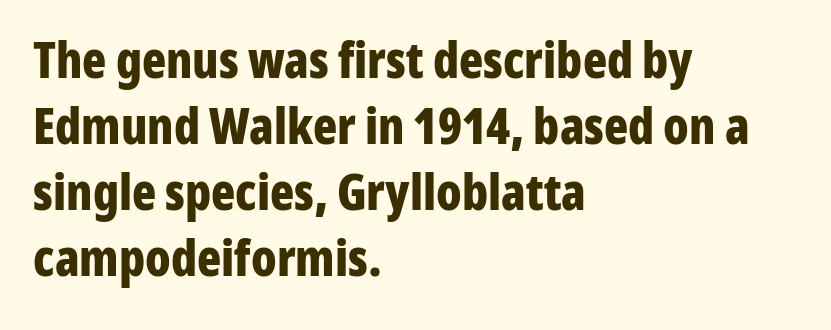
{"serif": "no", "italic": "no", "bold": "yes", "weight": "bold", "width": "condensed", "stroke_contrast": "low", "x_height": "medium", "monospaced": "no", "underline": "no", "align": "left", "line_spacing": "normal", "line_spacing_ratio": 1.32, "letter_spacing": "normal", "letter_spacing_em": 0.0, "glyph_px": 50}
